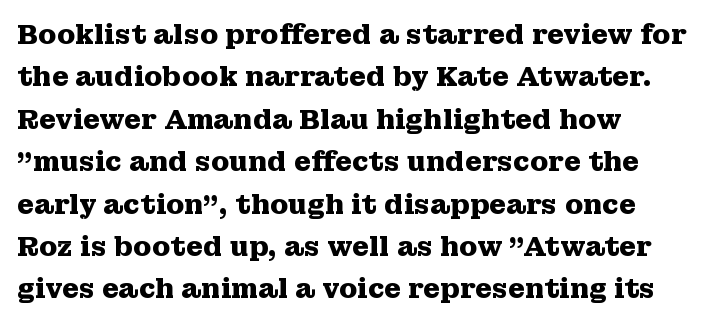
Q: Is the text bold? A: Yes.
Q: Is the text italic (slanted)? A: No, it is upright.
Q: Is the text underlined? A: No.
Q: How is the paragraph aligned? A: Left-aligned.
Q: Is the spacing between letters normal or unusually wide? A: Normal.
Q: Is the spacing between lines tight, normal or loose? A: Normal.
